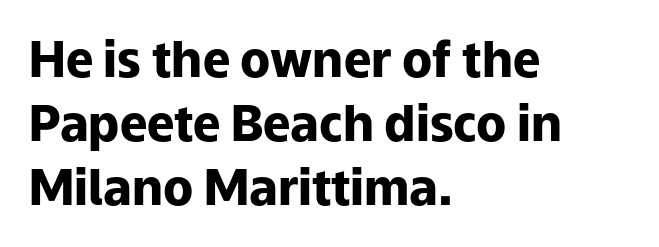
Q: Is the text bold? A: Yes.
Q: Is the text italic (slanted)? A: No, it is upright.
Q: Is the typeface a serif or a sans-serif typeface? A: Sans-serif.
Q: Is the text underlined? A: No.
Q: How is the paragraph aligned? A: Left-aligned.
Q: Is the spacing between letters normal or unusually wide? A: Normal.
Q: Is the spacing between lines tight, normal or loose? A: Normal.
Q: Width (condensed, normal, or wide)? A: Normal.
Q: Stroke contrast? A: Low.
Q: x-height? A: Medium.
Q: Monospaced? A: No.
